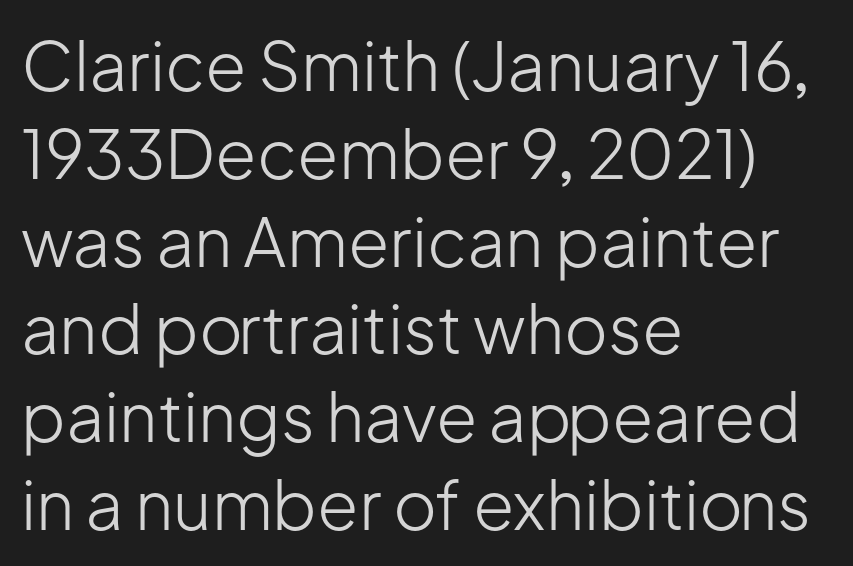
Plain, unruled lines of type. The rendering uses natural spacing where letterforms have individual widths. A typesetter would call this leading conventional body-copy spacing. One-word summary of the alignment: left. The cut favours lightness, reaching ordinary text weight at its darkest.
